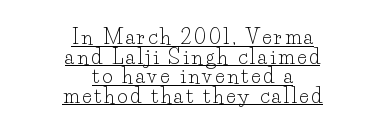
{"italic": "no", "bold": "no", "underline": "yes", "align": "center", "line_spacing": "tight", "line_spacing_ratio": 0.98, "glyph_px": 20}
